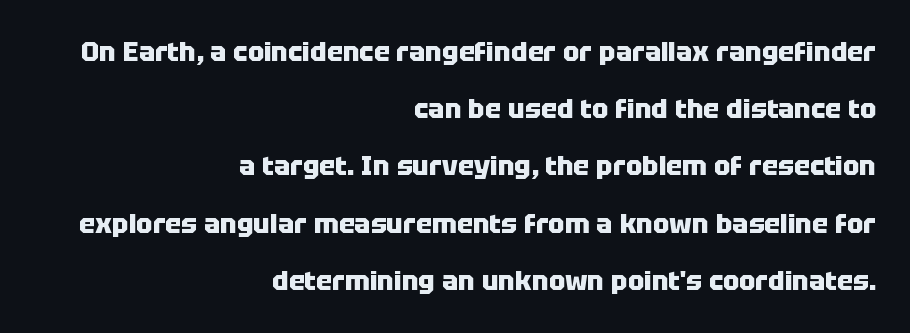
The image shows 27 px bold type, upright; set right-aligned, loose line spacing (2.12x), normal letter spacing, not underlined.
